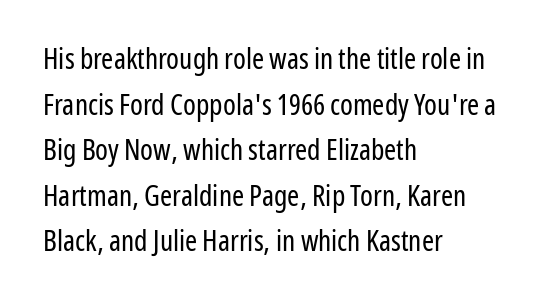
{"serif": "no", "italic": "no", "bold": "no", "weight": "regular", "width": "condensed", "stroke_contrast": "low", "x_height": "medium", "monospaced": "no", "underline": "no", "align": "left", "line_spacing": "normal", "line_spacing_ratio": 1.57, "letter_spacing": "normal", "letter_spacing_em": 0.0, "glyph_px": 29}
